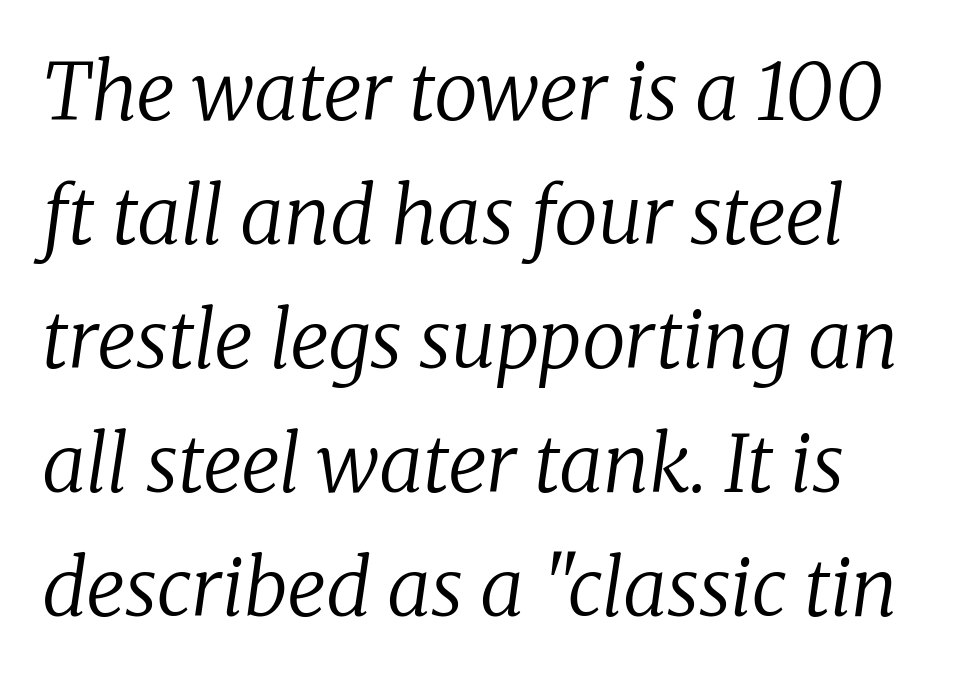
Q: Is the text bold? A: No.
Q: Is the text italic (slanted)? A: Yes, it leans right by about 8 degrees.
Q: Is the typeface a serif or a sans-serif typeface? A: Serif.
Q: Is the text underlined? A: No.
Q: Is the spacing between letters normal or unusually wide? A: Normal.
Q: Is the spacing between lines tight, normal or loose? A: Normal.
Q: Width (condensed, normal, or wide)? A: Normal.
Q: Stroke contrast? A: Low.
Q: x-height? A: Medium.
Q: Monospaced? A: No.
